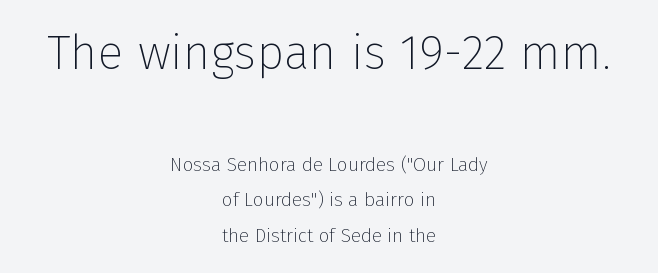
{"serif": "no", "italic": "no", "bold": "no", "weight": "thin", "width": "normal", "stroke_contrast": "low", "x_height": "medium", "monospaced": "no", "underline": "no", "align": "center", "line_spacing_ratio": 1.88, "letter_spacing": "normal", "letter_spacing_em": 0.0, "larger_block": "first", "size_ratio": 2.53, "glyph_px": 48}
